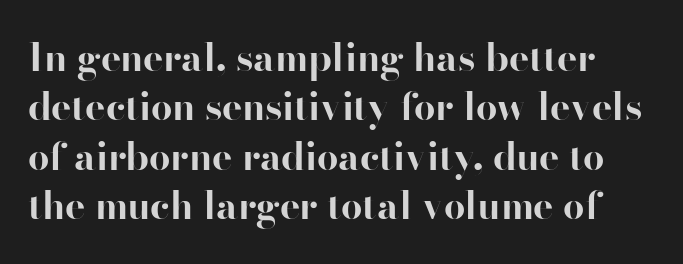
The specimen reads as upright at a glance. Classification — sans serif. You could not count columns in this text — the font is proportionally spaced. Chunky letters — that's bold for sure. Leading matches the norm, producing a regular column.
